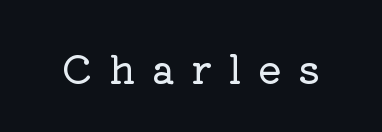
The rendering shows small feet on the letterforms — a serif design. This rendering features lettering with no underline. In terms of posture, this sample is upright. The tracking reads as deliberately expanded to a designer's eye. Varying glyph widths throughout — classic text-font behaviour.
